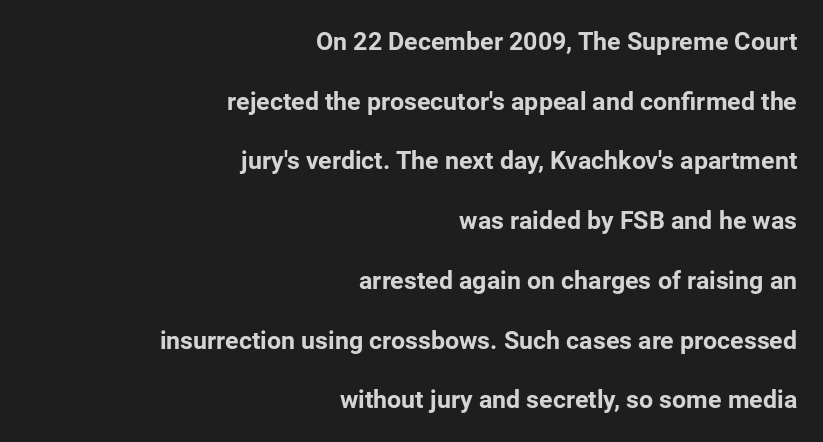
{"italic": "no", "bold": "yes", "underline": "no", "align": "right", "line_spacing": "loose", "line_spacing_ratio": 2.39, "letter_spacing": "normal", "letter_spacing_em": 0.0, "glyph_px": 25}
